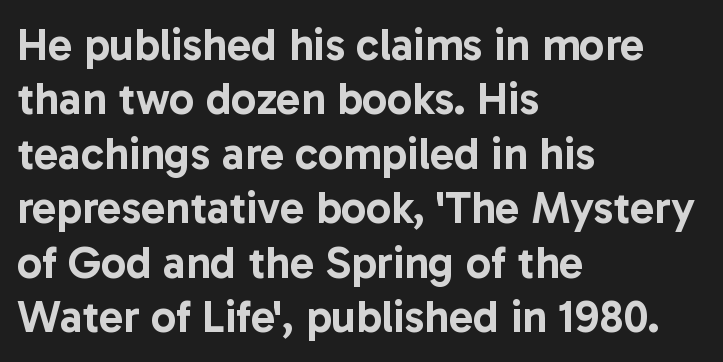
{"serif": "no", "italic": "no", "width": "normal", "stroke_contrast": "low", "x_height": "medium", "monospaced": "no", "underline": "no", "align": "left", "line_spacing_ratio": 1.21, "letter_spacing": "normal", "letter_spacing_em": 0.0, "glyph_px": 45}
